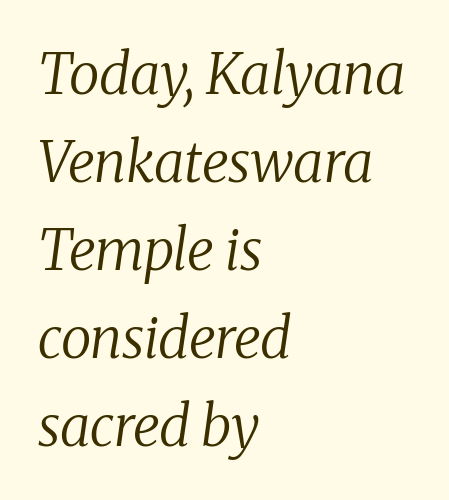
{"serif": "yes", "italic": "yes", "lean": "right", "slant_degrees": 8, "bold": "no", "weight": "regular", "width": "normal", "stroke_contrast": "medium", "x_height": "medium", "monospaced": "no", "underline": "no", "align": "left", "line_spacing": "normal", "line_spacing_ratio": 1.57, "letter_spacing": "normal", "letter_spacing_em": 0.0, "glyph_px": 56}
